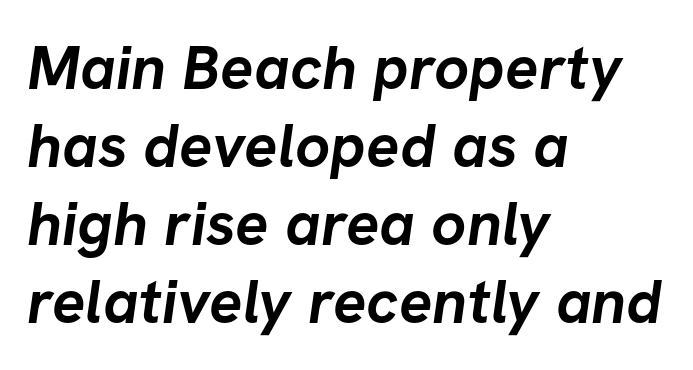
Q: Is the text bold? A: Yes.
Q: Is the typeface a serif or a sans-serif typeface? A: Sans-serif.
Q: Is the text underlined? A: No.
Q: How is the paragraph aligned? A: Left-aligned.
Q: Is the spacing between letters normal or unusually wide? A: Normal.
Q: Is the spacing between lines tight, normal or loose? A: Normal.
Q: Width (condensed, normal, or wide)? A: Normal.
Q: Stroke contrast? A: Low.
Q: x-height? A: Medium.
Q: Monospaced? A: No.
